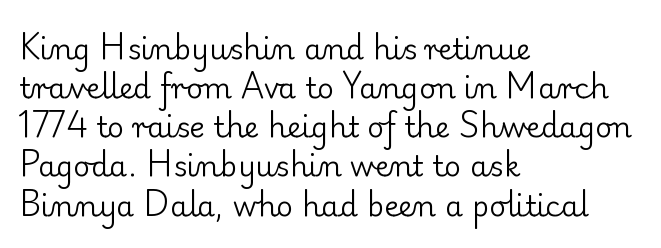
{"serif": "yes", "italic": "no", "bold": "no", "weight": "regular", "width": "normal", "stroke_contrast": "low", "x_height": "small", "monospaced": "no", "underline": "no", "align": "left", "line_spacing": "normal", "line_spacing_ratio": 1.35, "letter_spacing": "normal", "letter_spacing_em": 0.0, "glyph_px": 29}
